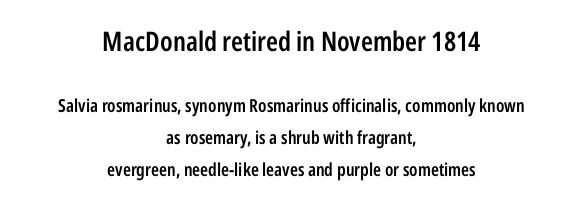
A student would call this center alignment; a typographer would say set centered. This is the regular roman posture of the typeface. On the weight axis this lands at semibold, roughly 600. The gap between lines stays unmarked.
